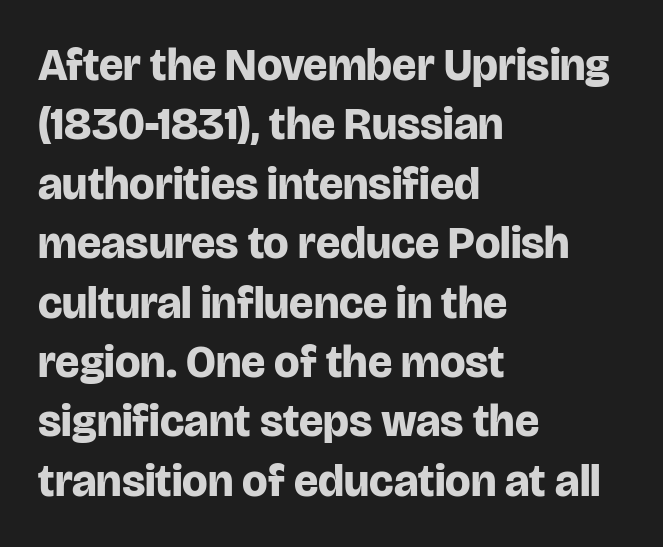
{"serif": "no", "italic": "no", "bold": "yes", "weight": "bold", "width": "normal", "stroke_contrast": "low", "x_height": "large", "monospaced": "no", "underline": "no", "align": "left", "line_spacing": "normal", "line_spacing_ratio": 1.32, "letter_spacing": "normal", "letter_spacing_em": 0.0, "glyph_px": 45}
